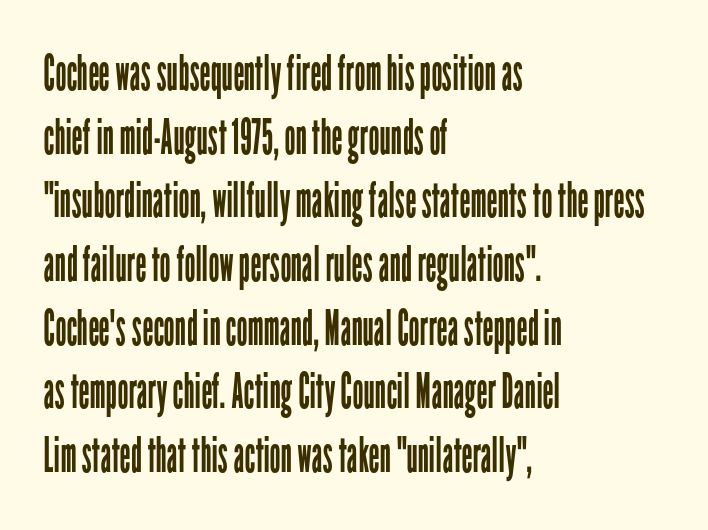
Q: Is the text bold? A: No.
Q: Is the text italic (slanted)? A: No, it is upright.
Q: Is the typeface a serif or a sans-serif typeface? A: Sans-serif.
Q: Is the text underlined? A: No.
Q: How is the paragraph aligned? A: Left-aligned.
Q: Is the spacing between letters normal or unusually wide? A: Normal.
Q: Is the spacing between lines tight, normal or loose? A: Normal.
Q: Width (condensed, normal, or wide)? A: Condensed.
Q: Stroke contrast? A: Low.
Q: x-height? A: Medium.
Q: Monospaced? A: No.
